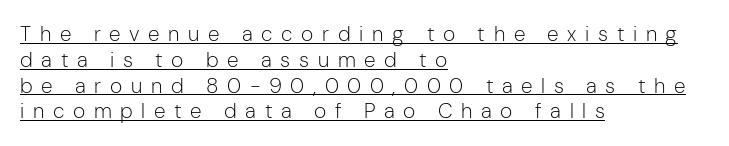
{"italic": "no", "bold": "no", "underline": "yes", "align": "left", "line_spacing_ratio": 1.23, "letter_spacing": "wide", "letter_spacing_em": 0.41, "glyph_px": 21}
